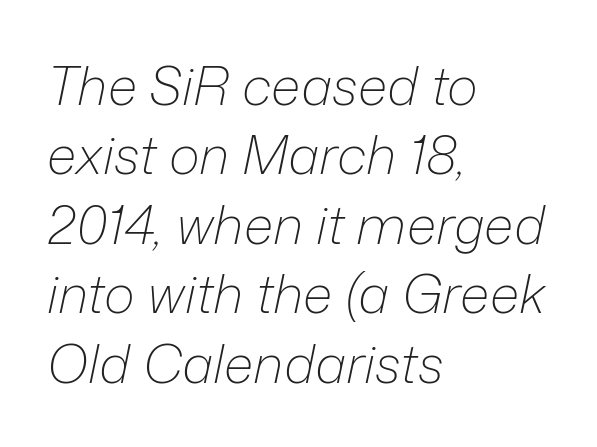
The image shows 53 px light type, italic (leaning right); set left-aligned, normal line spacing (1.31x), normal letter spacing, not underlined; low stroke contrast and a medium x-height.
